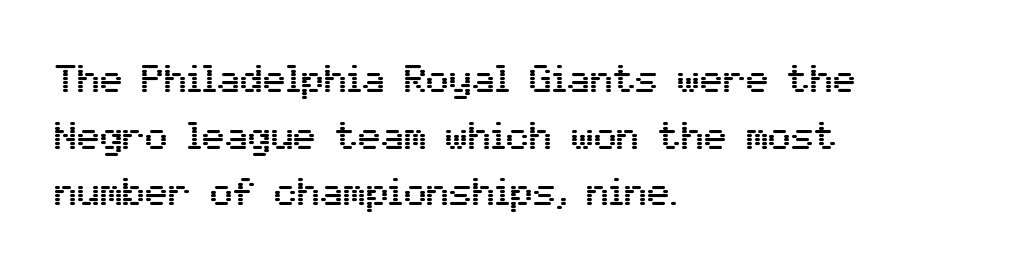
Q: Is the text italic (slanted)? A: No, it is upright.
Q: Is the typeface a serif or a sans-serif typeface? A: Sans-serif.
Q: Is the text underlined? A: No.
Q: How is the paragraph aligned? A: Left-aligned.
Q: Is the spacing between letters normal or unusually wide? A: Normal.
Q: Is the spacing between lines tight, normal or loose? A: Normal.
Q: Width (condensed, normal, or wide)? A: Normal.
Q: Stroke contrast? A: Medium.
Q: x-height? A: Medium.
Q: Monospaced? A: No.
